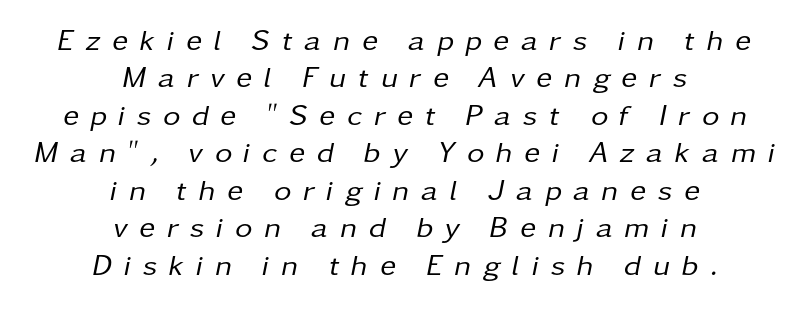
If you drew a line through each stem, it would be angled. The rag falls on both sides of this text block equally. Does extra space separate the letters? Yes, quite a lot of it. The vertical gap from one line to the next is medium. The string is rendered with underlining switched off. A typesetter would call this proportional, since set widths differ per character.
